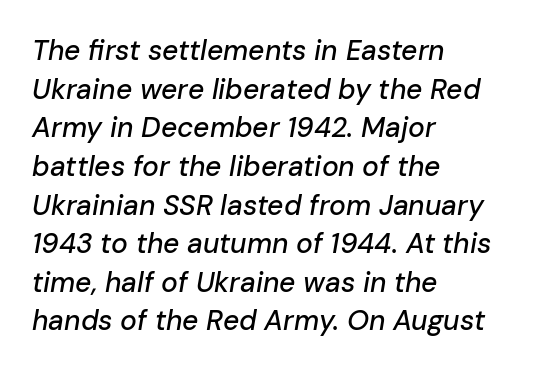
The image shows 28 px text type, italic (leaning right); set left-aligned, normal line spacing (1.38x), normal letter spacing, not underlined; low stroke contrast and a medium x-height.
